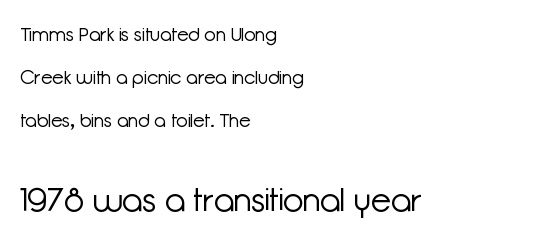
The image shows 33 px light sans-serif type, upright; set left-aligned, loose line spacing (2.27x), normal letter spacing, not underlined; the second (bottom) block is 1.74x larger; low stroke contrast and a medium x-height.
